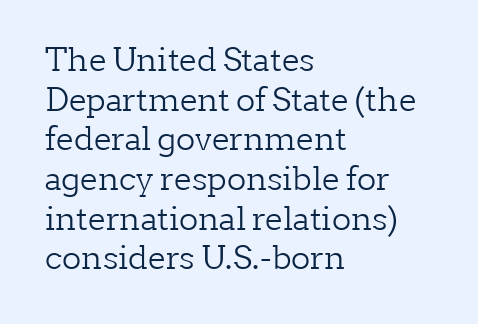
The image shows 32 px light serif type, upright; set left-aligned, line spacing 1.24x, normal letter spacing, not underlined; low stroke contrast and a medium x-height.
